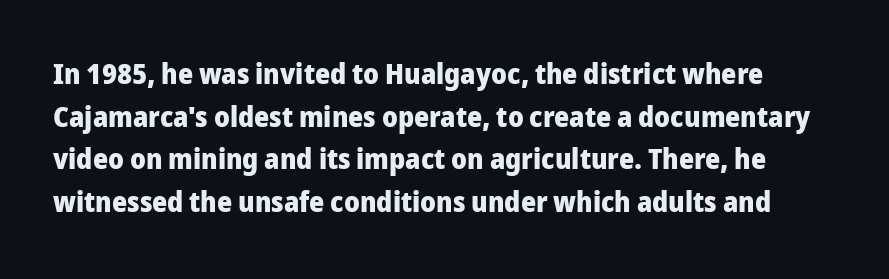
Q: Is the text bold? A: Yes.
Q: Is the text italic (slanted)? A: No, it is upright.
Q: Is the typeface a serif or a sans-serif typeface? A: Sans-serif.
Q: Is the text underlined? A: No.
Q: Is the spacing between letters normal or unusually wide? A: Normal.
Q: Is the spacing between lines tight, normal or loose? A: Normal.
Q: Width (condensed, normal, or wide)? A: Normal.
Q: Stroke contrast? A: Low.
Q: x-height? A: Medium.
Q: Monospaced? A: No.
